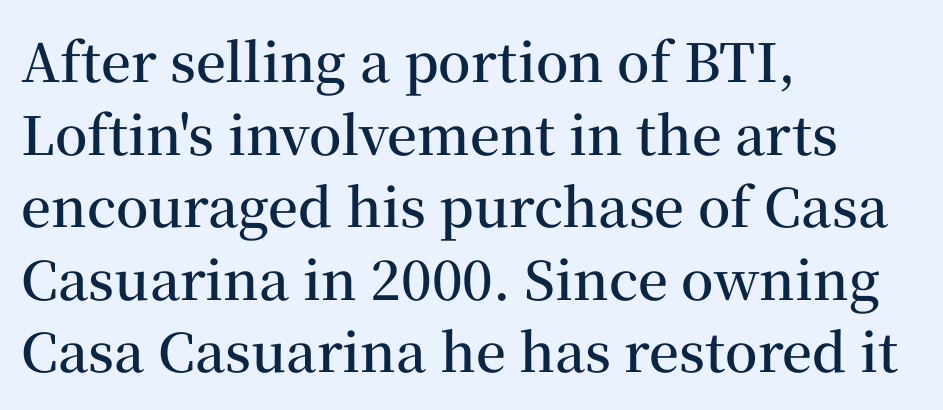
The image shows 53 px semibold serif type, upright; set left-aligned, normal line spacing (1.37x), normal letter spacing, not underlined; medium stroke contrast and a medium x-height.
